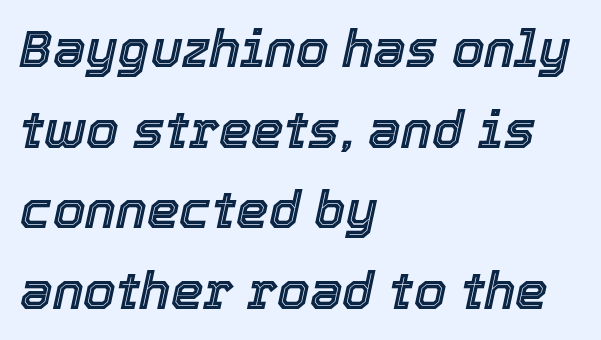
Tall strokes in this sample are angled rather than plumb. Note the varied advance widths — an 'i' is clearly narrower than an 'm'. Underlining? Definitely not there. Nothing unusual about the tracking: characters are spaced as the font intends. A student would call this left alignment; a typographer would say flush left, rag right.
